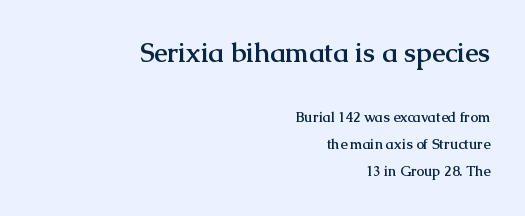
{"italic": "no", "bold": "yes", "underline": "no", "align": "right", "line_spacing": "loose", "line_spacing_ratio": 1.91, "letter_spacing": "normal", "letter_spacing_em": 0.0, "larger_block": "first", "size_ratio": 1.93, "glyph_px": 27}
